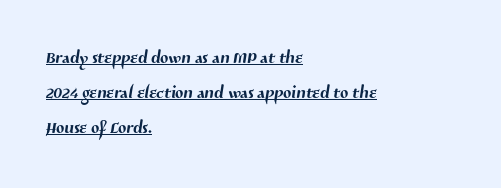
If you measured baseline to baseline, you'd find a middling distance. Typeset ragged right — the left edge is the straight one. This sample uses plain, unmodified letter spacing. Each line of the rendering has a horizontal stroke beneath the glyphs.
